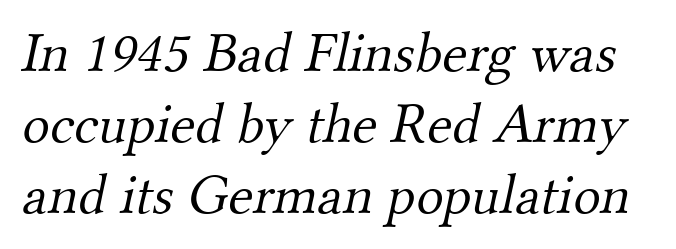
The image shows 57 px light serif type; set normal line spacing (1.25x), normal letter spacing, not underlined; medium stroke contrast and a small x-height.
